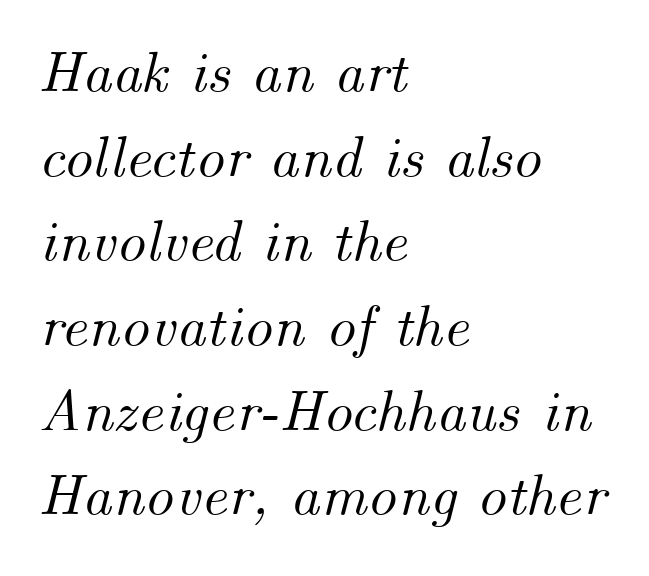
Q: Is the text italic (slanted)? A: Yes, it leans right by about 14 degrees.
Q: Is the text underlined? A: No.
Q: How is the paragraph aligned? A: Left-aligned.
Q: Is the spacing between letters normal or unusually wide? A: Normal.
Q: Is the spacing between lines tight, normal or loose? A: Normal.
Q: Width (condensed, normal, or wide)? A: Normal.
Q: Stroke contrast? A: Medium.
Q: x-height? A: Small.
Q: Monospaced? A: No.
